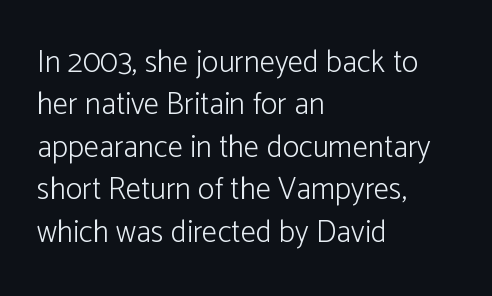
Q: Is the text bold? A: No.
Q: Is the text italic (slanted)? A: No, it is upright.
Q: Is the typeface a serif or a sans-serif typeface? A: Sans-serif.
Q: Is the text underlined? A: No.
Q: How is the paragraph aligned? A: Left-aligned.
Q: Is the spacing between letters normal or unusually wide? A: Normal.
Q: Is the spacing between lines tight, normal or loose? A: Normal.
Q: Width (condensed, normal, or wide)? A: Normal.
Q: Stroke contrast? A: Low.
Q: x-height? A: Medium.
Q: Monospaced? A: No.
